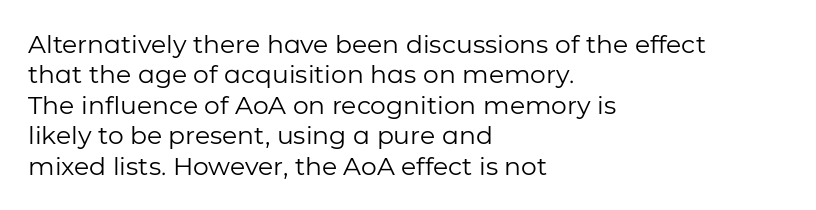
{"italic": "no", "bold": "no", "underline": "no", "align": "left", "line_spacing_ratio": 1.22, "letter_spacing": "normal", "letter_spacing_em": 0.0, "glyph_px": 25}
